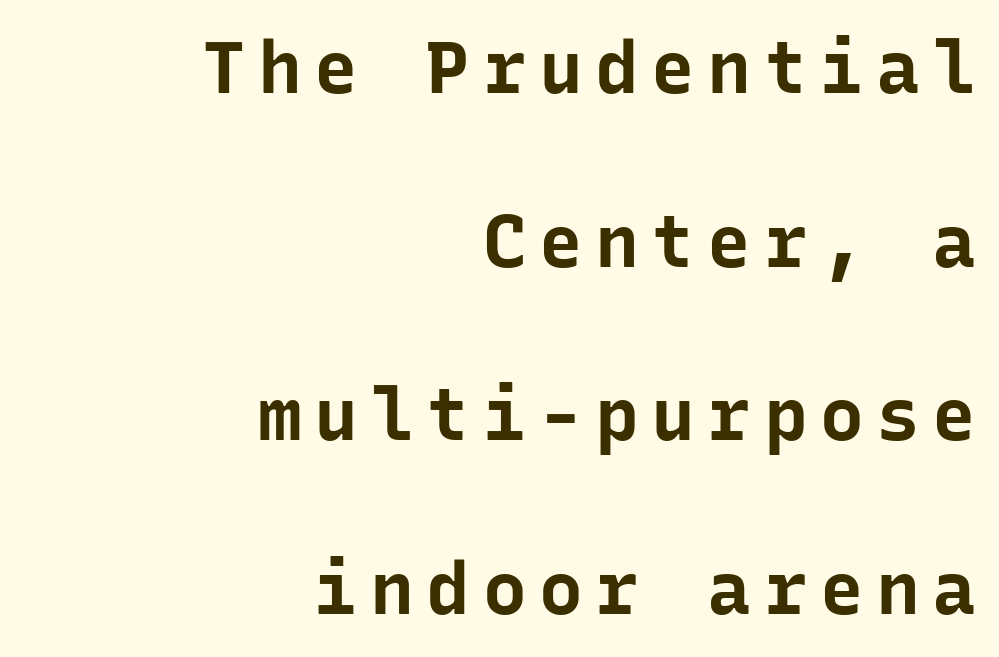
The image shows 73 px bold sans-serif type, upright, monospaced; set right-aligned, loose line spacing (2.38x), not underlined; low stroke contrast and a medium x-height.
